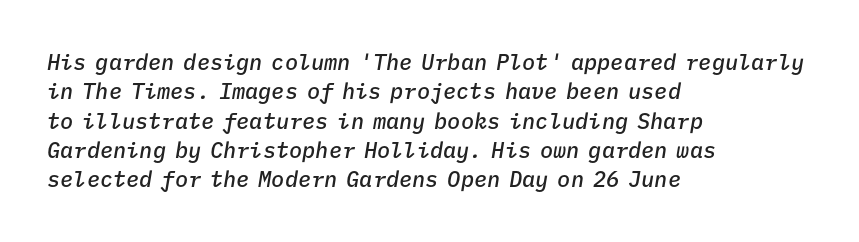
{"italic": "yes", "lean": "right", "slant_degrees": 9, "bold": "semi", "underline": "no", "align": "left", "line_spacing": "normal", "line_spacing_ratio": 1.33, "letter_spacing": "normal", "letter_spacing_em": 0.0, "glyph_px": 22}
